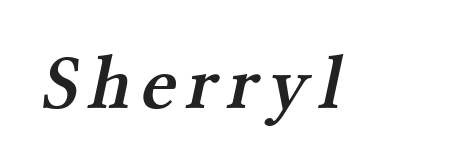
Q: Is the text bold? A: Semi-bold.
Q: Is the typeface a serif or a sans-serif typeface? A: Serif.
Q: Is the text underlined? A: No.
Q: Width (condensed, normal, or wide)? A: Normal.
Q: Stroke contrast? A: Medium.
Q: x-height? A: Medium.
Q: Monospaced? A: No.
